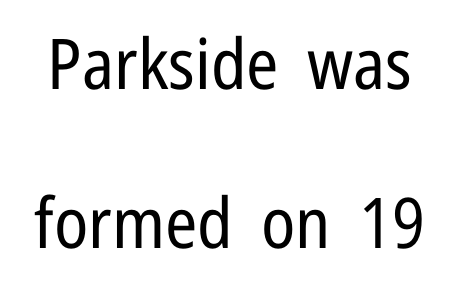
Q: Is the text bold? A: No.
Q: Is the text italic (slanted)? A: No, it is upright.
Q: Is the typeface a serif or a sans-serif typeface? A: Sans-serif.
Q: Is the text underlined? A: No.
Q: Is the spacing between letters normal or unusually wide? A: Normal.
Q: Is the spacing between lines tight, normal or loose? A: Loose.
Q: Width (condensed, normal, or wide)? A: Condensed.
Q: Stroke contrast? A: Low.
Q: x-height? A: Medium.
Q: Monospaced? A: No.
